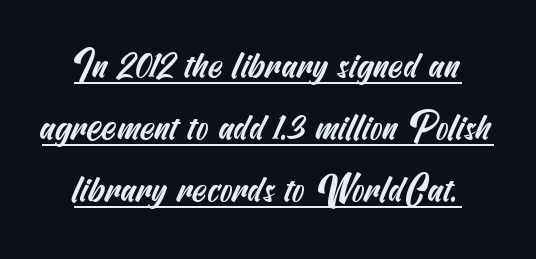
{"serif": "no", "width": "condensed", "stroke_contrast": "medium", "x_height": "small", "underline": "yes", "line_spacing": "normal", "line_spacing_ratio": 1.68, "letter_spacing": "normal", "letter_spacing_em": 0.0, "glyph_px": 37}
